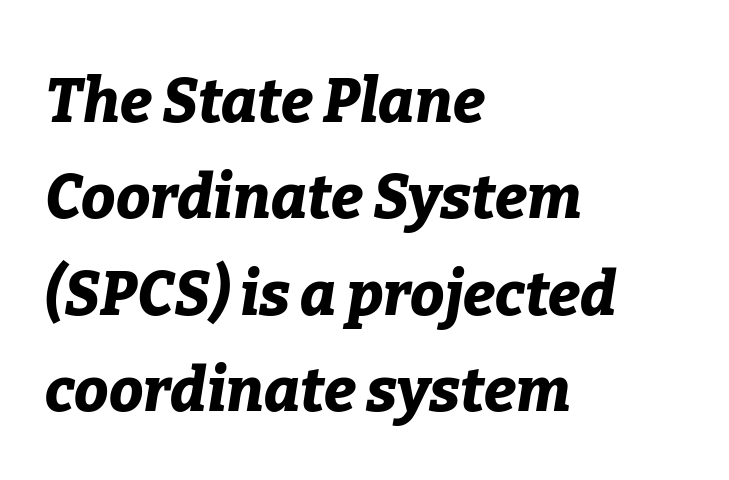
Q: Is the text bold? A: Yes.
Q: Is the text italic (slanted)? A: Yes, it leans right by about 9 degrees.
Q: Is the text underlined? A: No.
Q: How is the paragraph aligned? A: Left-aligned.
Q: Is the spacing between letters normal or unusually wide? A: Normal.
Q: Is the spacing between lines tight, normal or loose? A: Normal.
Q: Width (condensed, normal, or wide)? A: Normal.
Q: Stroke contrast? A: Low.
Q: x-height? A: Medium.
Q: Monospaced? A: No.
